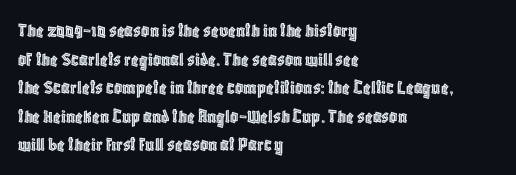
Every character sits straight up, as roman type does. The glyphs are unaccompanied by any horizontal stroke below them. Normally led — the rows are evenly, conventionally spaced. If you drew a ruler down the left edge, every line would touch it. The type is set solid horizontally, with unmodified tracking.
